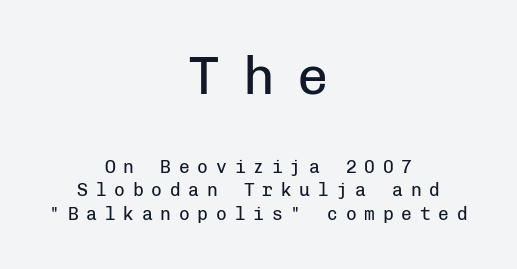
Q: Is the text bold? A: No.
Q: Is the text italic (slanted)? A: No, it is upright.
Q: Is the typeface a serif or a sans-serif typeface? A: Sans-serif.
Q: Is the text underlined? A: No.
Q: How is the paragraph aligned? A: Centered.
Q: Is the spacing between letters normal or unusually wide? A: Unusually wide.
Q: Is the spacing between lines tight, normal or loose? A: Normal.
Q: Which block of text is set in a larger size, the first (top) or the second (bottom)? A: The first (top) one.
Q: Width (condensed, normal, or wide)? A: Normal.
Q: Stroke contrast? A: Low.
Q: x-height? A: Medium.
Q: Monospaced? A: Yes.
